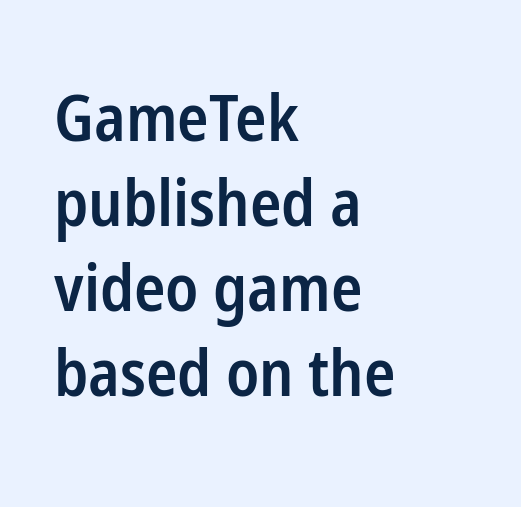
{"serif": "no", "italic": "no", "bold": "semi", "weight": "semibold", "width": "condensed", "stroke_contrast": "low", "x_height": "medium", "monospaced": "no", "underline": "no", "align": "left", "line_spacing": "normal", "line_spacing_ratio": 1.31, "letter_spacing": "normal", "letter_spacing_em": 0.0, "glyph_px": 65}
